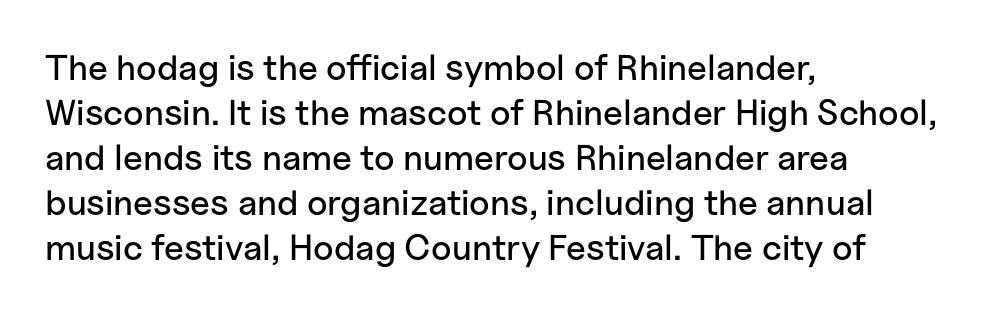
{"serif": "no", "italic": "no", "width": "normal", "stroke_contrast": "low", "x_height": "medium", "monospaced": "no", "underline": "no", "align": "left", "line_spacing": "normal", "line_spacing_ratio": 1.25, "letter_spacing": "normal", "letter_spacing_em": 0.0, "glyph_px": 36}
